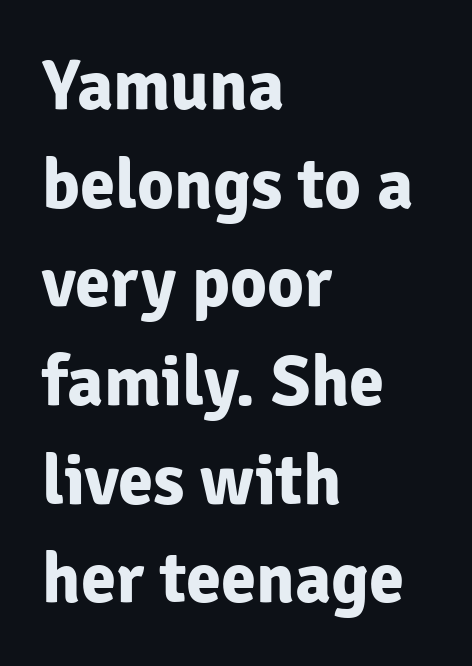
Q: Is the text bold? A: Yes.
Q: Is the text italic (slanted)? A: No, it is upright.
Q: Is the typeface a serif or a sans-serif typeface? A: Sans-serif.
Q: Is the text underlined? A: No.
Q: How is the paragraph aligned? A: Left-aligned.
Q: Is the spacing between letters normal or unusually wide? A: Normal.
Q: Is the spacing between lines tight, normal or loose? A: Normal.
Q: Width (condensed, normal, or wide)? A: Normal.
Q: Stroke contrast? A: Low.
Q: x-height? A: Medium.
Q: Monospaced? A: No.
